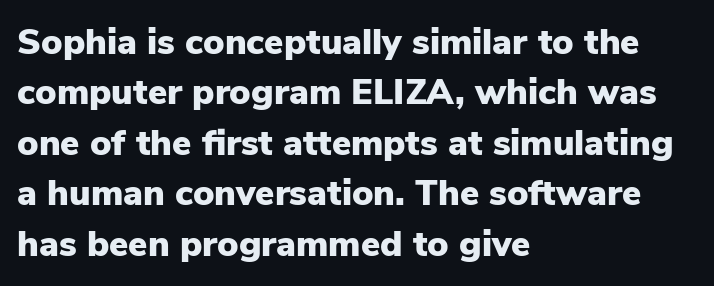
The image shows 36 px heavy sans-serif type, upright; set left-aligned, normal line spacing (1.4x), normal letter spacing, not underlined; low stroke contrast and a medium x-height.
